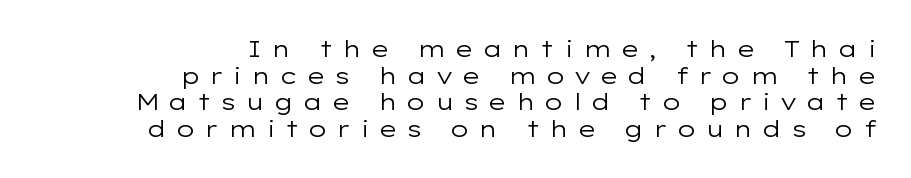
Q: Is the text bold? A: No.
Q: Is the text italic (slanted)? A: No, it is upright.
Q: Is the text underlined? A: No.
Q: How is the paragraph aligned? A: Right-aligned.
Q: Is the spacing between letters normal or unusually wide? A: Unusually wide.
